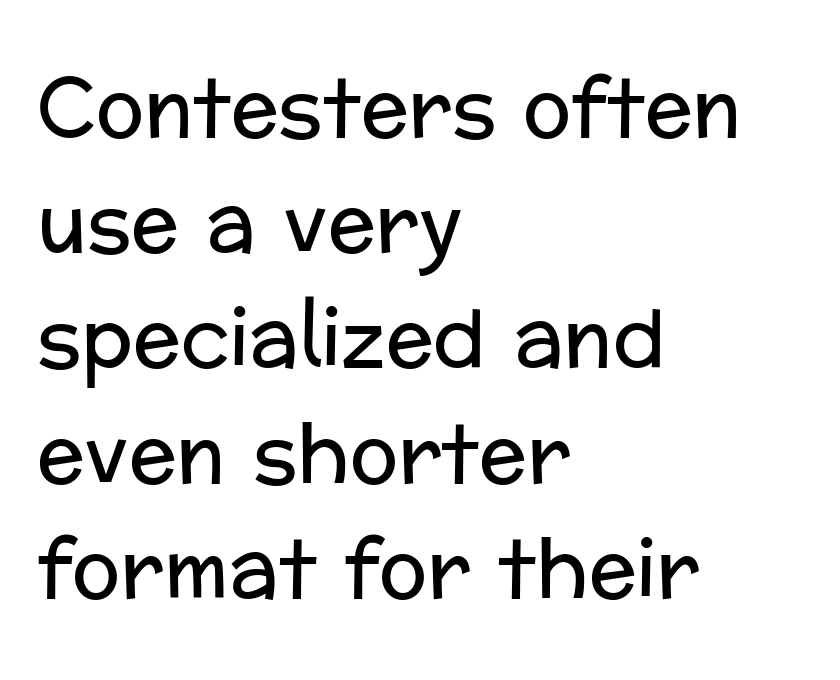
Nope, not italic — everything's standing straight. A light-to-regular cut is what we see here. Reading down the column, the eye jumps a familiar distance to each next line. Serif or sans? Sans — the stroke terminals are bare. Is this a fixed-width face? No — the glyphs have proportional, varying widths. Honestly, there is no underline to notice here at all.
